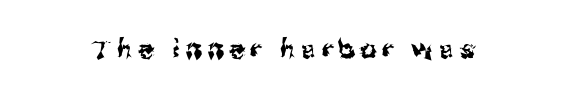
If you drew a line through each stem, it would be perfectly vertical. Inter-character spacing is expanded well beyond the font's built-in metrics. Each row of text sits above clean, open space.
